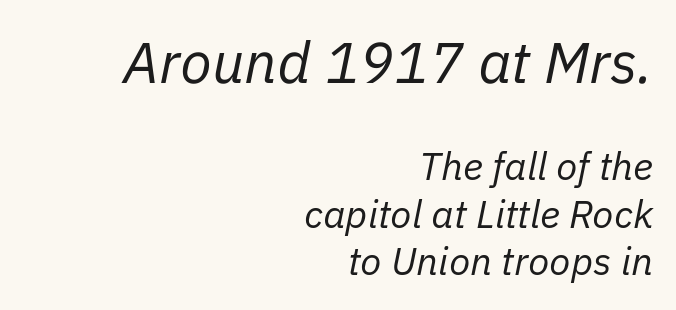
The image shows 58 px regular-weight type, italic (leaning right); set right-aligned, line spacing 1.22x, normal letter spacing, not underlined; the first (top) block is 1.49x larger; low stroke contrast and a medium x-height.
